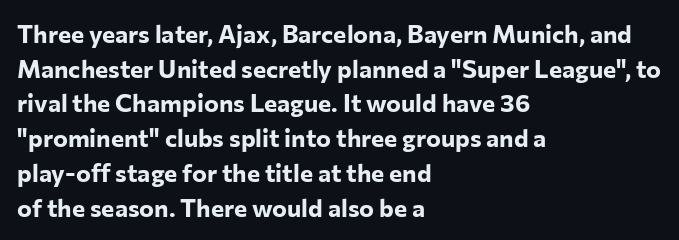
The image shows 25 px bold type, upright; set left-aligned, normal line spacing (1.39x), normal letter spacing, not underlined.
